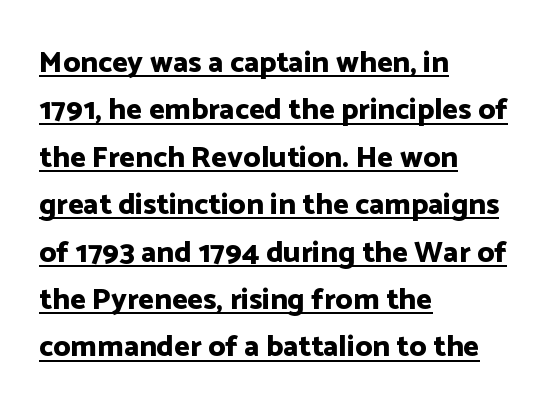
Q: Is the text bold? A: Yes.
Q: Is the text italic (slanted)? A: No, it is upright.
Q: Is the typeface a serif or a sans-serif typeface? A: Sans-serif.
Q: Is the text underlined? A: Yes.
Q: How is the paragraph aligned? A: Left-aligned.
Q: Is the spacing between letters normal or unusually wide? A: Normal.
Q: Is the spacing between lines tight, normal or loose? A: Normal.
Q: Width (condensed, normal, or wide)? A: Normal.
Q: Stroke contrast? A: Low.
Q: x-height? A: Medium.
Q: Monospaced? A: No.
